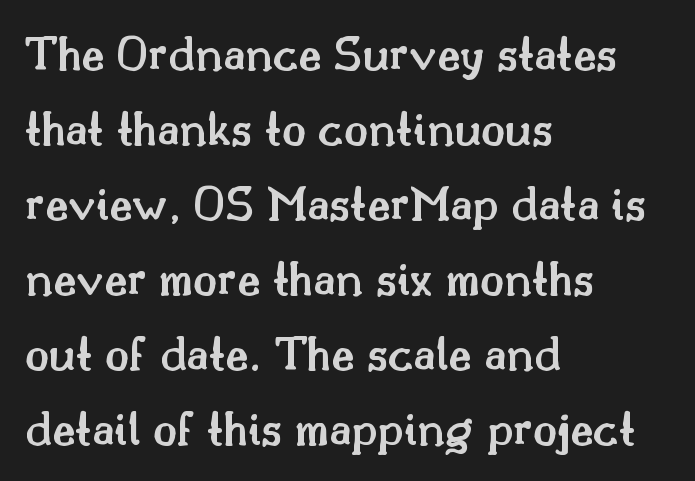
The image shows 50 px semibold serif type, upright; set left-aligned, normal line spacing (1.5x), normal letter spacing, not underlined; medium stroke contrast and a small x-height.
